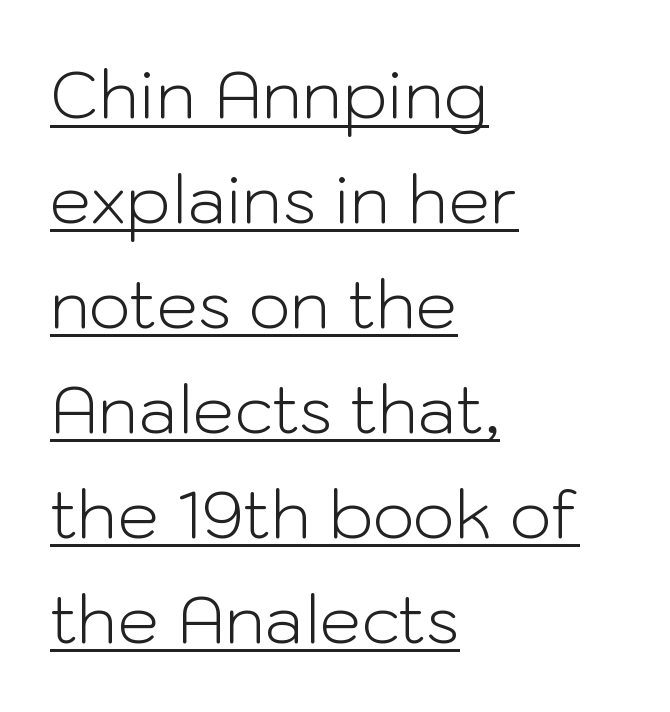
{"serif": "no", "italic": "no", "bold": "no", "weight": "light", "width": "normal", "stroke_contrast": "low", "x_height": "medium", "monospaced": "no", "underline": "yes", "align": "left", "line_spacing": "normal", "line_spacing_ratio": 1.59, "letter_spacing": "normal", "letter_spacing_em": 0.0, "glyph_px": 66}
